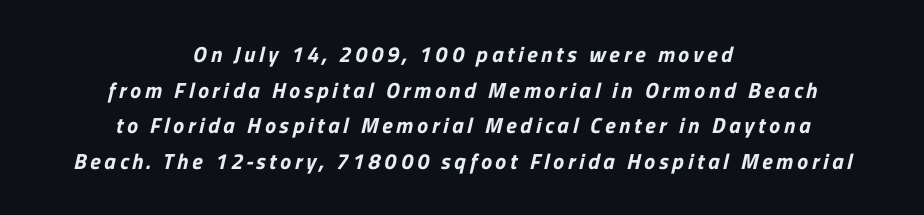
Q: Is the text underlined? A: No.
Q: How is the paragraph aligned? A: Centered.
Q: Is the spacing between lines tight, normal or loose? A: Normal.
